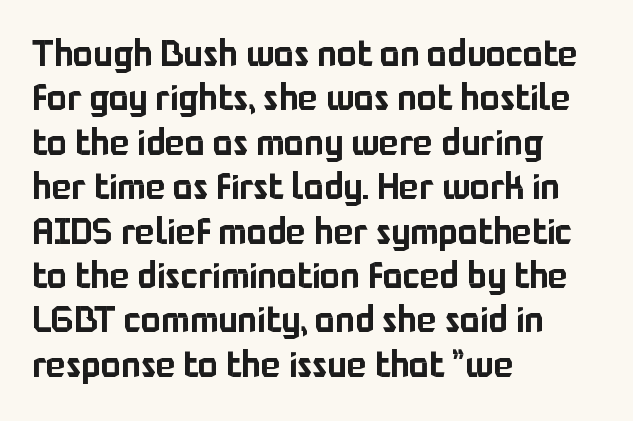
The passage shown has conventional tracking throughout. A clean baseline with only descenders dipping below it. Rendered with straight, roman letterforms. This sample uses a sans-serif face.
